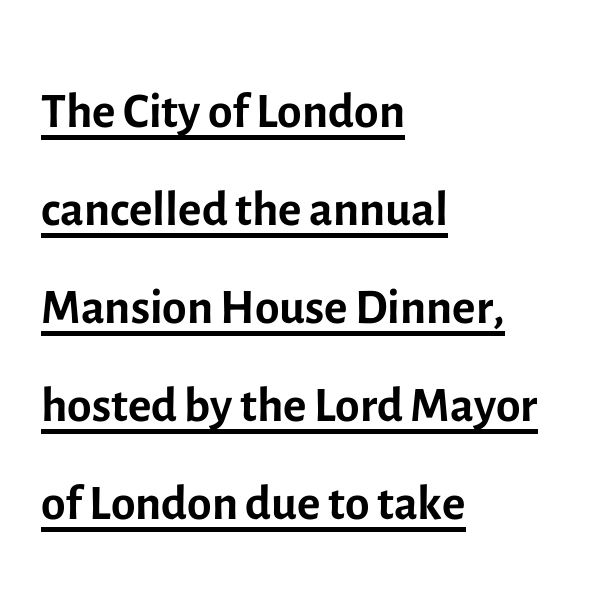
The image shows 71 px regular-weight sans-serif type, upright; set left-aligned, normal line spacing (1.38x), normal letter spacing, underlined; a medium x-height.
